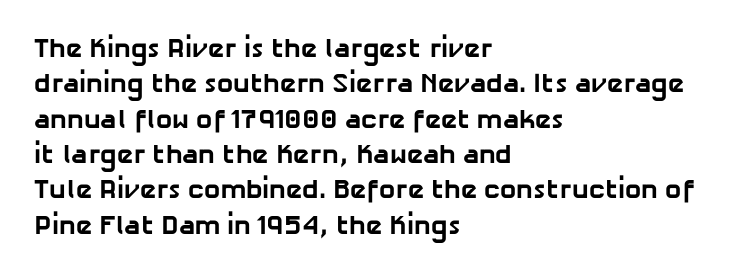
Q: Is the text bold? A: Yes.
Q: Is the text underlined? A: No.
Q: How is the paragraph aligned? A: Left-aligned.
Q: Is the spacing between letters normal or unusually wide? A: Normal.
Q: Is the spacing between lines tight, normal or loose? A: Normal.
